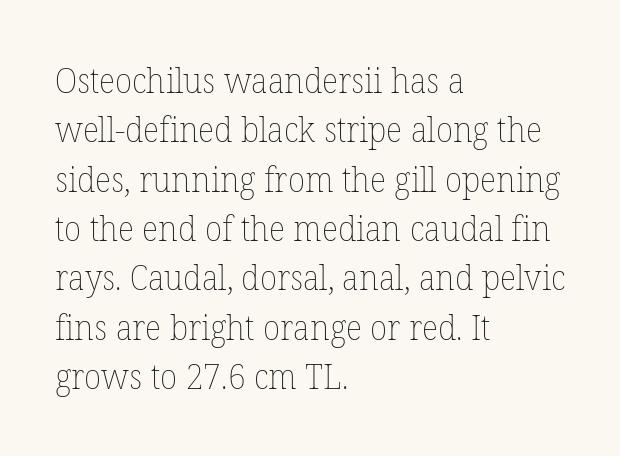
{"italic": "no", "bold": "no", "weight": "thin", "width": "normal", "stroke_contrast": "low", "x_height": "medium", "monospaced": "no", "underline": "no", "align": "left", "line_spacing": "normal", "line_spacing_ratio": 1.41, "letter_spacing": "normal", "letter_spacing_em": 0.0, "glyph_px": 35}
